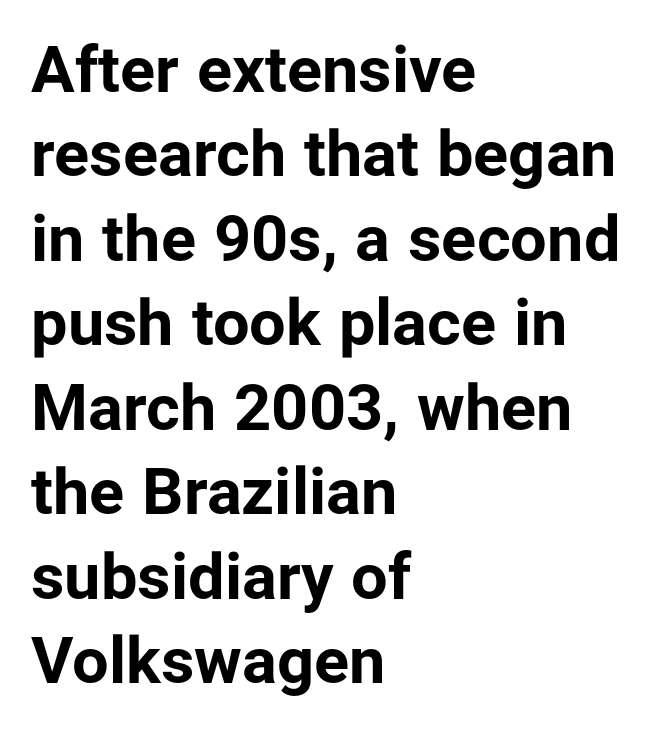
Q: Is the text bold? A: Yes.
Q: Is the text italic (slanted)? A: No, it is upright.
Q: Is the typeface a serif or a sans-serif typeface? A: Sans-serif.
Q: Is the text underlined? A: No.
Q: How is the paragraph aligned? A: Left-aligned.
Q: Is the spacing between letters normal or unusually wide? A: Normal.
Q: Is the spacing between lines tight, normal or loose? A: Normal.
Q: Width (condensed, normal, or wide)? A: Normal.
Q: Stroke contrast? A: Low.
Q: x-height? A: Medium.
Q: Monospaced? A: No.
